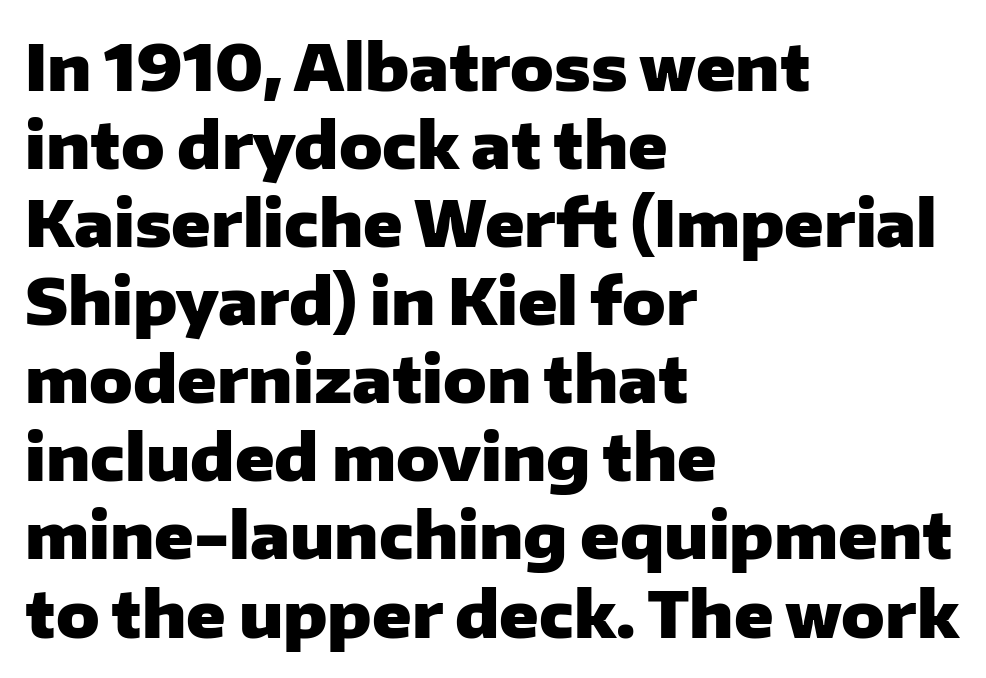
The image shows 64 px heavy sans-serif type, upright; set left-aligned, line spacing 1.22x, normal letter spacing, not underlined; low stroke contrast and a medium x-height.
